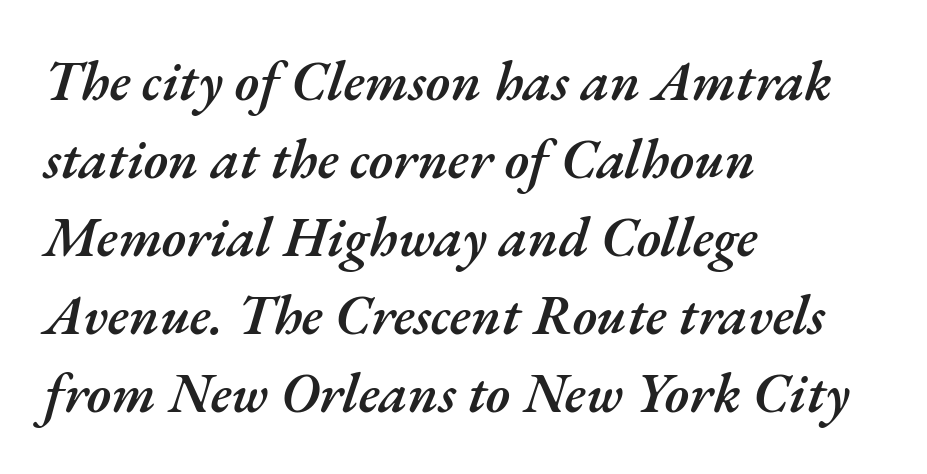
Nothing unusual about the tracking: characters are spaced as the font intends. The strip under each line holds only bare page. Compared with a centered layout, this one pins lines to the left instead. The passage shown leans; its letterforms are oblique.
